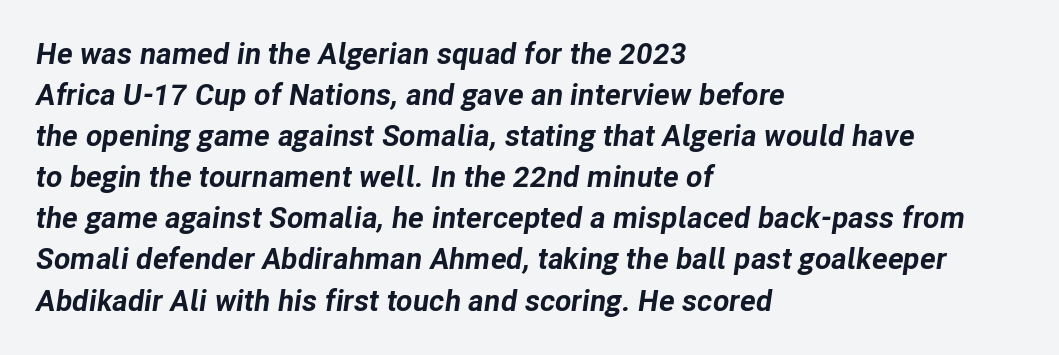
The lines are quadded left. The passage shown is not underscored anywhere. Does extra space separate the letters? No, they use regular spacing. Is this a fixed-width face? No — the glyphs have proportional, varying widths. Italic: yes, the glyphs are oblique.
